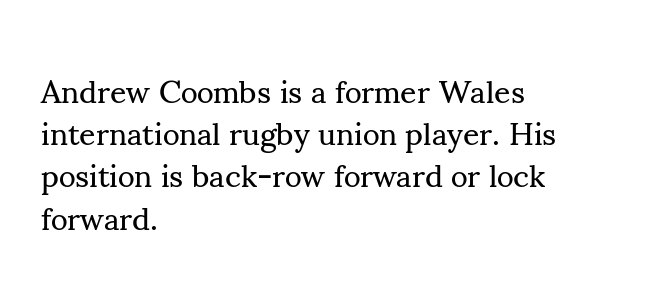
{"serif": "yes", "italic": "no", "bold": "no", "weight": "regular", "width": "normal", "stroke_contrast": "medium", "x_height": "small", "monospaced": "no", "underline": "no", "align": "left", "line_spacing": "normal", "line_spacing_ratio": 1.32, "letter_spacing": "normal", "letter_spacing_em": 0.0, "glyph_px": 32}
